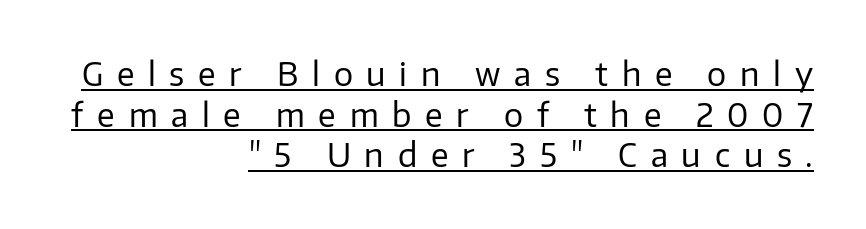
{"serif": "no", "italic": "no", "bold": "no", "weight": "regular", "width": "normal", "stroke_contrast": "low", "x_height": "medium", "monospaced": "no", "underline": "yes", "align": "right", "line_spacing": "normal", "line_spacing_ratio": 1.27, "letter_spacing": "wide", "letter_spacing_em": 0.43, "glyph_px": 32}
